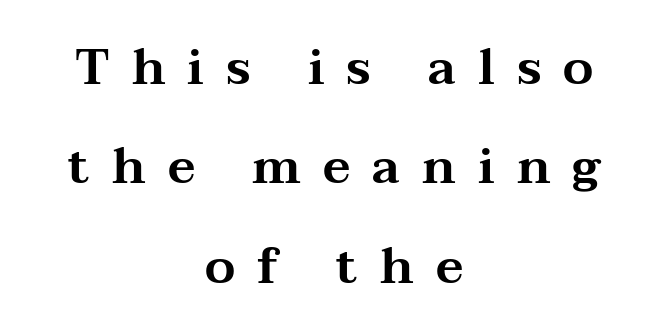
The gaps between neighbouring characters are conspicuously large. Stroke terminals: seriffed. Unlike italic type, these characters show no tilt at all. A typesetter would call this proportional, since set widths differ per character. Airy leading.
